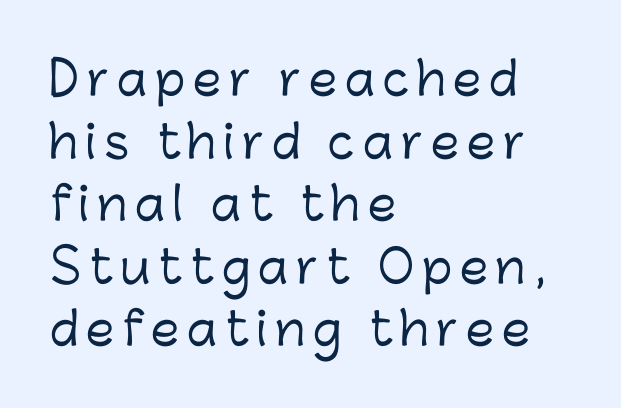
The image shows 45 px sans-serif type, upright; set left-aligned, normal line spacing (1.39x), not underlined; low stroke contrast and a medium x-height.
